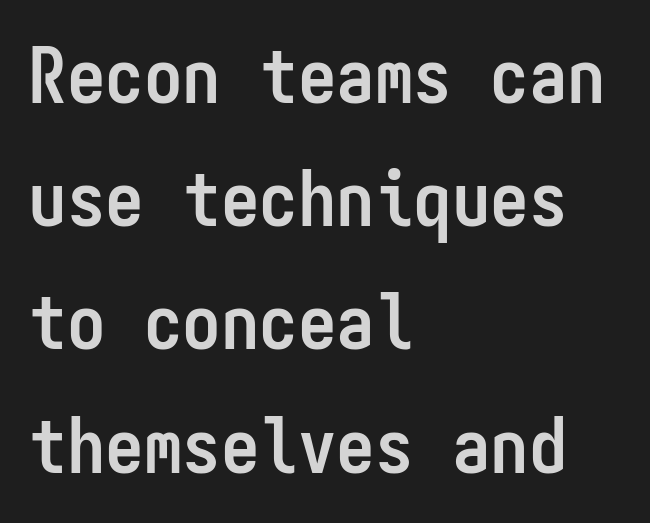
The compositor pushed each line to the left boundary. Heavy, bold letterforms. Each word holds together tightly as a unit, with standard inter-letter gaps. Rule under the text: the space is simply empty.
